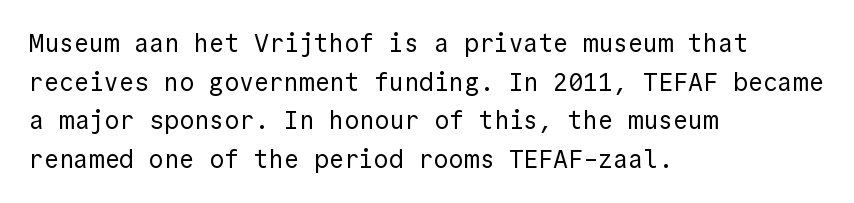
Q: Is the text bold? A: No.
Q: Is the text italic (slanted)? A: No, it is upright.
Q: Is the text underlined? A: No.
Q: How is the paragraph aligned? A: Left-aligned.
Q: Is the spacing between letters normal or unusually wide? A: Normal.
Q: Is the spacing between lines tight, normal or loose? A: Normal.
